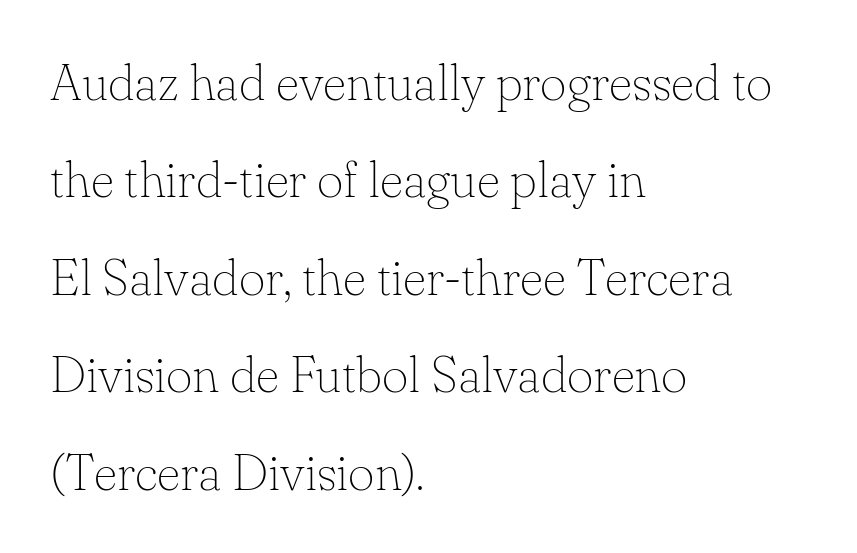
Vertical stems look standard width or narrower in stroke. Font category for this specimen: serif. Ascenders rise straight up at ninety degrees. The passage shown stacks its lines with a broad gap. Unmarked baselines from the first word to the last. Alignment: flush left.
